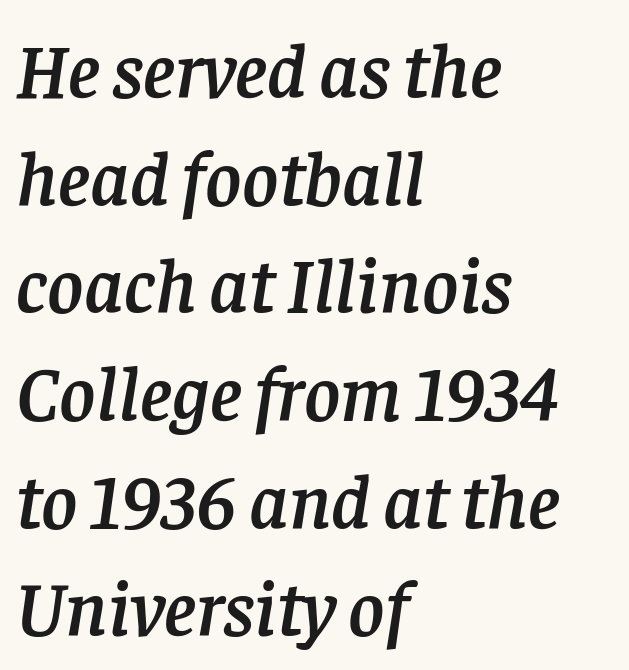
Q: Is the text italic (slanted)? A: Yes, it leans right by about 8 degrees.
Q: Is the typeface a serif or a sans-serif typeface? A: Serif.
Q: Is the text underlined? A: No.
Q: How is the paragraph aligned? A: Left-aligned.
Q: Is the spacing between letters normal or unusually wide? A: Normal.
Q: Is the spacing between lines tight, normal or loose? A: Normal.
Q: Width (condensed, normal, or wide)? A: Normal.
Q: Stroke contrast? A: Low.
Q: x-height? A: Large.
Q: Monospaced? A: No.
